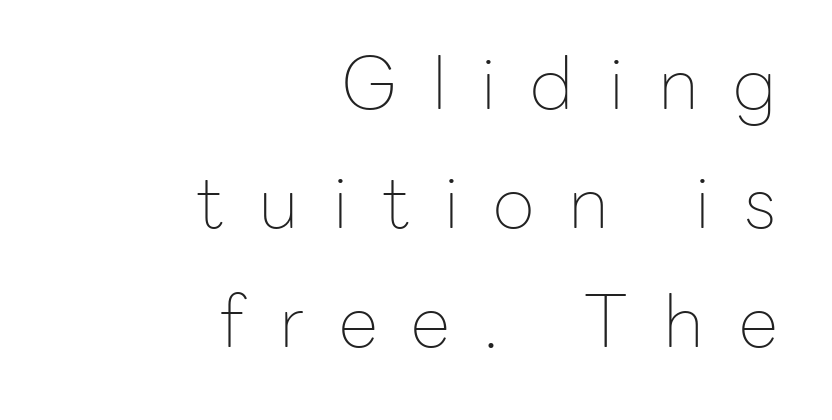
Q: Is the text bold? A: No.
Q: Is the text italic (slanted)? A: No, it is upright.
Q: Is the typeface a serif or a sans-serif typeface? A: Sans-serif.
Q: Is the text underlined? A: No.
Q: How is the paragraph aligned? A: Right-aligned.
Q: Is the spacing between letters normal or unusually wide? A: Unusually wide.
Q: Is the spacing between lines tight, normal or loose? A: Normal.
Q: Width (condensed, normal, or wide)? A: Normal.
Q: Stroke contrast? A: Low.
Q: x-height? A: Medium.
Q: Monospaced? A: No.
